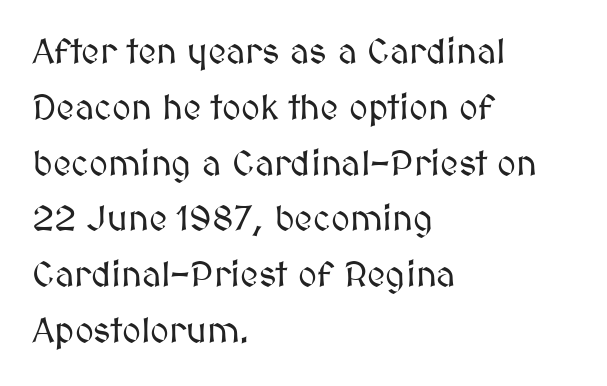
{"italic": "no", "width": "normal", "stroke_contrast": "medium", "x_height": "medium", "monospaced": "no", "underline": "no", "align": "left", "line_spacing": "normal", "line_spacing_ratio": 1.55, "letter_spacing": "normal", "letter_spacing_em": 0.0, "glyph_px": 36}
